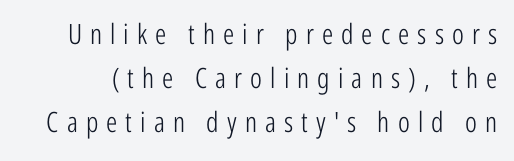
The image shows 28 px light, condensed sans-serif type, upright; set normal line spacing (1.57x), unusually wide letter spacing (+0.29 em), not underlined; low stroke contrast and a medium x-height.
